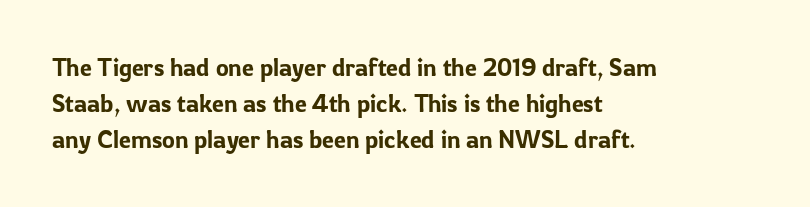
{"italic": "no", "underline": "no", "align": "left", "line_spacing": "normal", "line_spacing_ratio": 1.51, "letter_spacing": "normal", "letter_spacing_em": 0.0, "glyph_px": 24}
